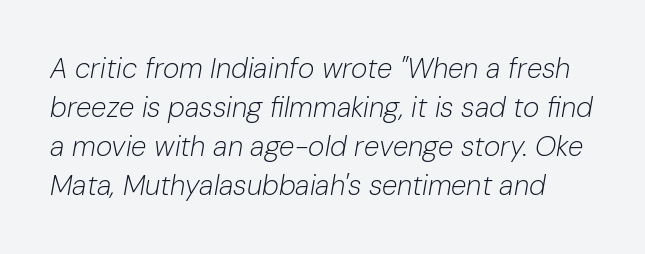
The image shows 28 px light type, italic (leaning right); set normal line spacing (1.39x), normal letter spacing, not underlined; low stroke contrast and a medium x-height.
